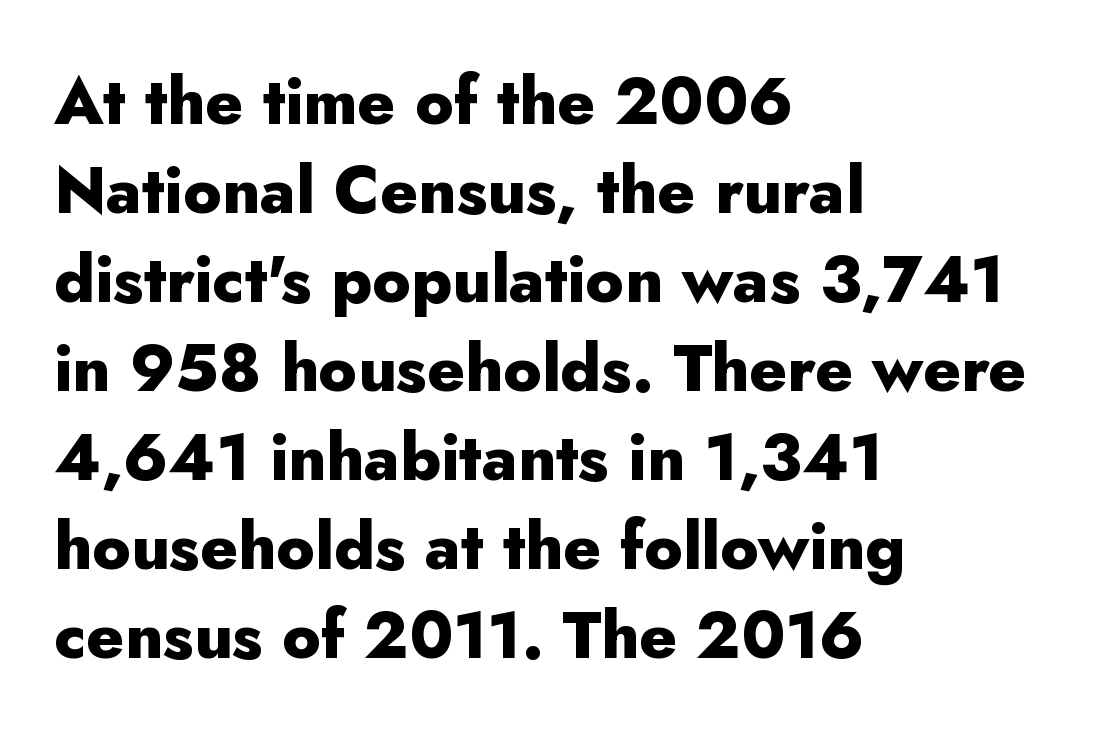
{"serif": "no", "italic": "no", "bold": "yes", "weight": "heavy", "width": "normal", "stroke_contrast": "low", "x_height": "small", "monospaced": "no", "underline": "no", "align": "left", "line_spacing": "normal", "line_spacing_ratio": 1.37, "letter_spacing": "normal", "letter_spacing_em": 0.0, "glyph_px": 65}
